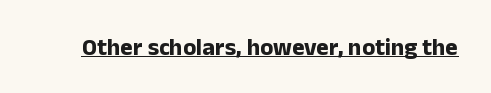
The image shows 24 px bold type, upright; set normal letter spacing, underlined.
